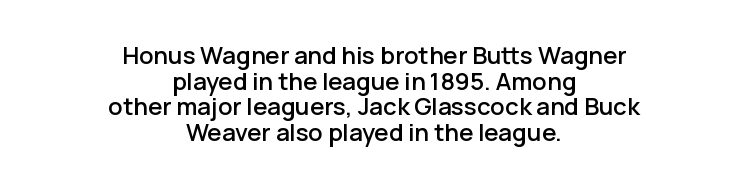
{"italic": "no", "underline": "no", "align": "center", "line_spacing": "tight", "line_spacing_ratio": 1.07, "letter_spacing": "normal", "letter_spacing_em": 0.0, "glyph_px": 24}
